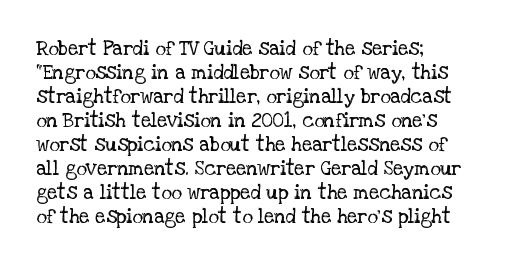
The image shows 20 px text type, upright; set left-aligned, line spacing 1.2x, normal letter spacing, not underlined.
